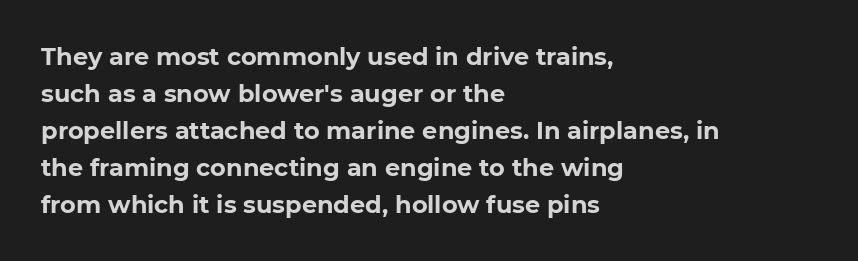
{"italic": "no", "bold": "yes", "underline": "no", "align": "left", "line_spacing": "normal", "line_spacing_ratio": 1.54, "letter_spacing": "normal", "letter_spacing_em": 0.0, "glyph_px": 24}
